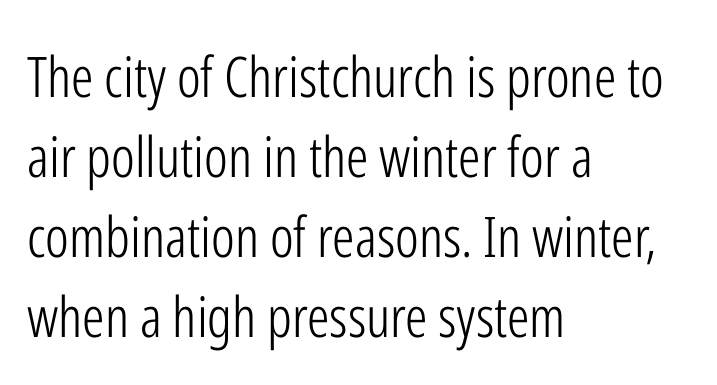
{"serif": "no", "italic": "no", "bold": "no", "weight": "light", "width": "condensed", "stroke_contrast": "low", "x_height": "medium", "monospaced": "no", "underline": "no", "align": "left", "line_spacing": "normal", "line_spacing_ratio": 1.43, "letter_spacing": "normal", "letter_spacing_em": 0.0, "glyph_px": 56}
